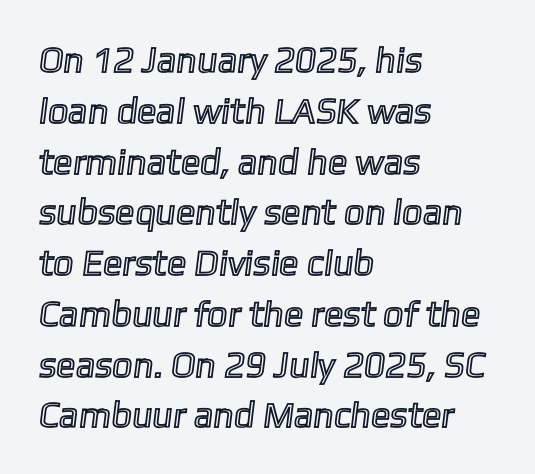
{"width": "normal", "x_height": "medium", "monospaced": "no", "underline": "no", "align": "left", "line_spacing": "normal", "line_spacing_ratio": 1.41, "letter_spacing": "normal", "letter_spacing_em": 0.0, "glyph_px": 36}
